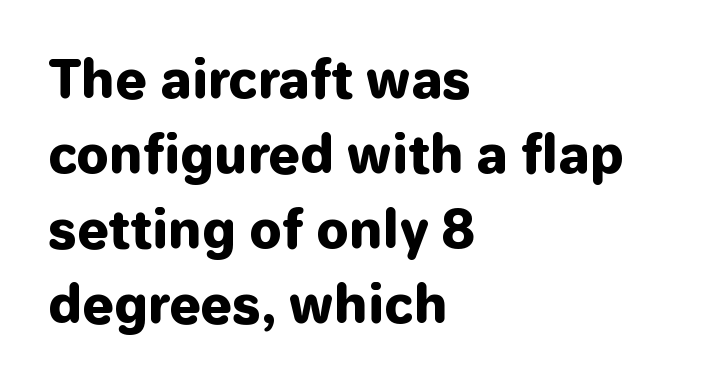
Spacing verdict: proportional, widths tailored to each character. The paragraph has a hard left edge and a soft right edge. The lettering holds an erect, upright posture throughout. Emphasis by weight is at full strength: bold. Serif or sans? Sans — the stroke terminals are bare. How are the letters spaced? Ordinarily, with no added tracking.
